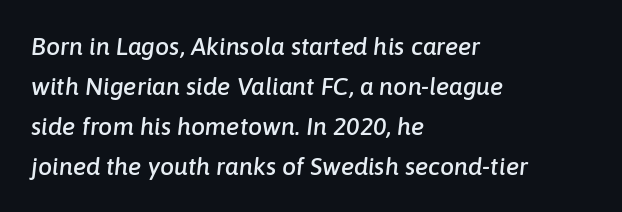
Rendered with sloped, italic letterforms. The rendering anchors every line to the left-hand side. The type is set solid horizontally, with unmodified tracking. Each row of text sits above clean, open space.
